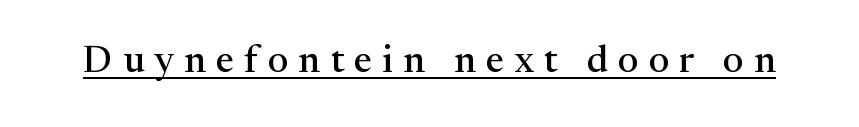
Does the lettering tilt? It doesn't — this is upright. Check where the strokes stop: tiny serifs finish them off. The glyphs are accompanied by a horizontal stroke just below them. Looks like regular typesetting: each glyph gets only the width it needs.
